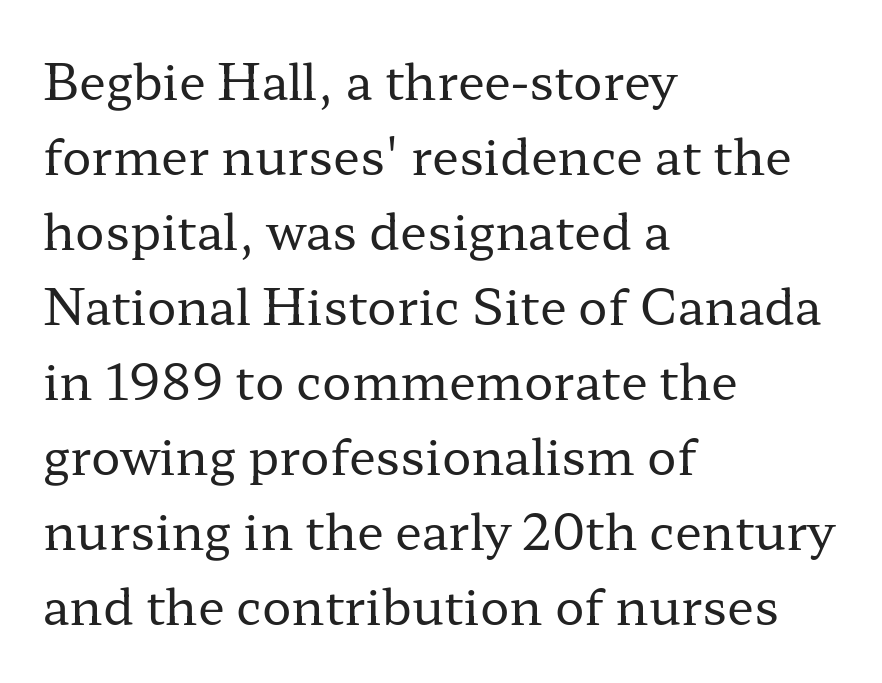
{"serif": "yes", "italic": "no", "bold": "no", "weight": "regular", "width": "wide", "stroke_contrast": "low", "x_height": "medium", "monospaced": "no", "underline": "no", "align": "left", "line_spacing": "normal", "line_spacing_ratio": 1.53, "letter_spacing": "normal", "letter_spacing_em": 0.0, "glyph_px": 49}
